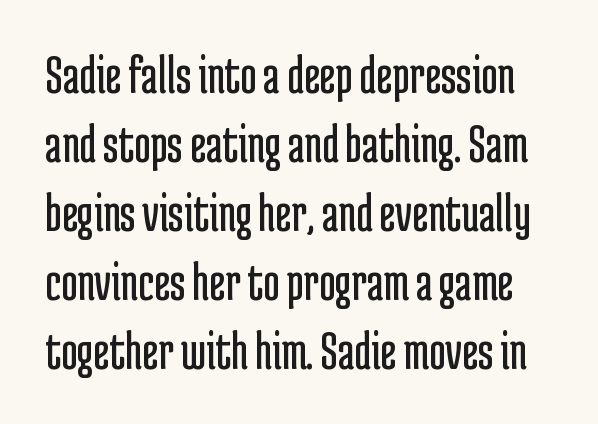
{"serif": "no", "italic": "no", "bold": "no", "weight": "regular", "width": "condensed", "stroke_contrast": "low", "x_height": "medium", "monospaced": "no", "underline": "no", "line_spacing_ratio": 1.23, "letter_spacing": "normal", "letter_spacing_em": 0.0, "glyph_px": 56}
